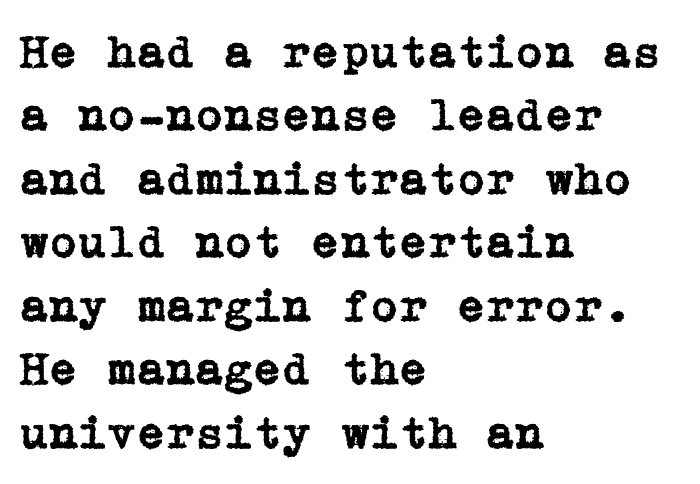
Quick note: underline off. These lines keep a tight, regular rhythm from letter to letter. If you measured baseline to baseline, you'd find a middling distance. Does the type have serifs? Yes, each stem ends in a small foot. The rendering anchors every line to the left-hand side. It's the straight-up-and-down kind of type.
